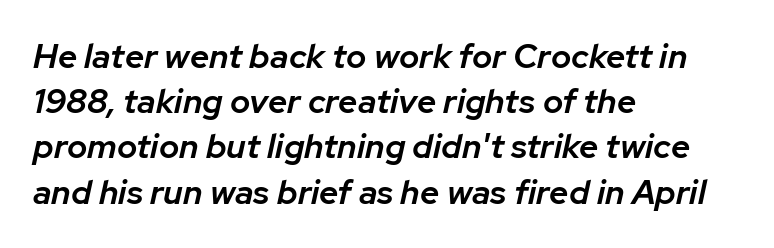
The image shows 34 px semibold type, italic (leaning right); set left-aligned, normal line spacing (1.33x), normal letter spacing, not underlined; low stroke contrast and a medium x-height.
